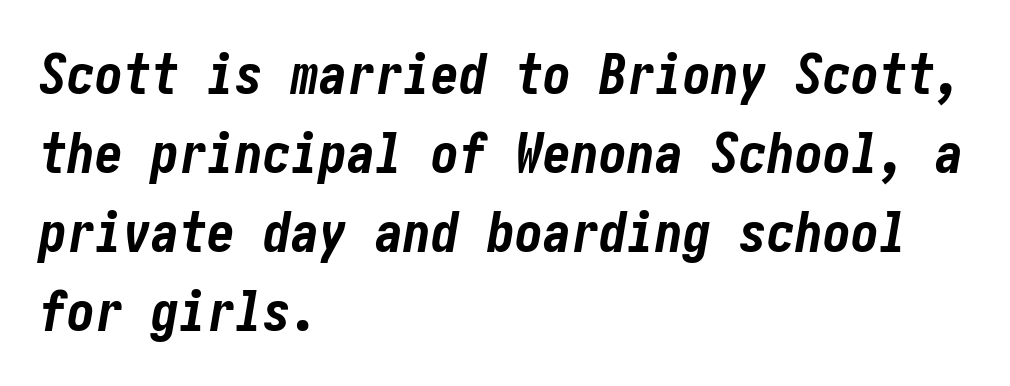
Its strokes are broad and dark, the hallmark of bold type. Is the letter spacing exaggerated? No — it looks like the ordinary default. This sample uses an oblique cut, with every glyph tilted off the vertical. The strip under each line holds only bare page. The lines in this sample share a left origin and differ only in where they stop.
